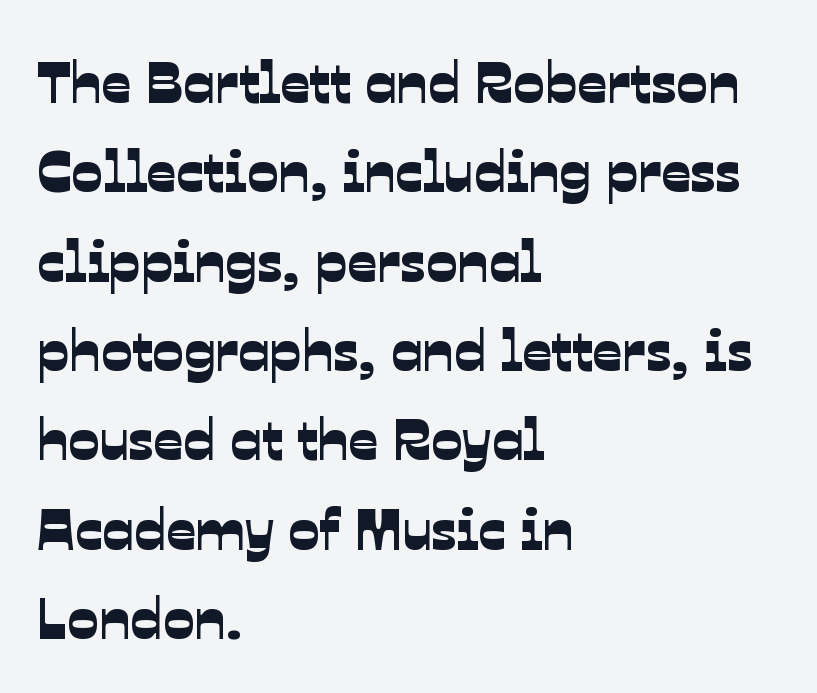
The image shows 58 px sans-serif type; set left-aligned, normal line spacing (1.54x), normal letter spacing, not underlined; low stroke contrast and a medium x-height.
